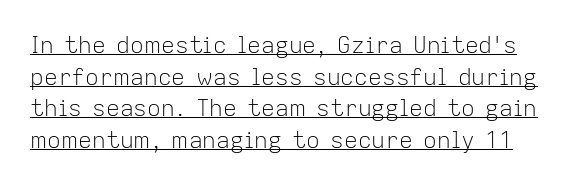
{"italic": "no", "bold": "no", "underline": "yes", "line_spacing": "normal", "line_spacing_ratio": 1.38, "letter_spacing": "normal", "letter_spacing_em": 0.0, "glyph_px": 23}
